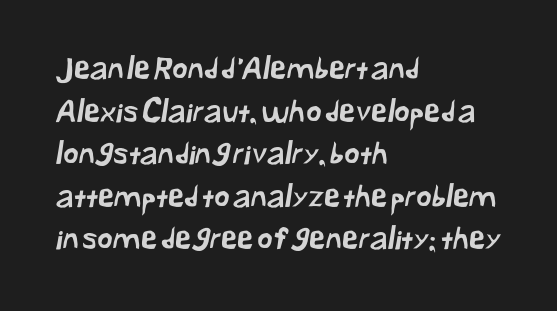
Note the varied advance widths — an 'i' is clearly narrower than an 'm'. The strip under each line holds only bare page. Regular leading. Letter spacing: default. A student would call this left alignment; a typographer would say flush left, rag right. The font family rendered here belongs to the sans-serif group.
